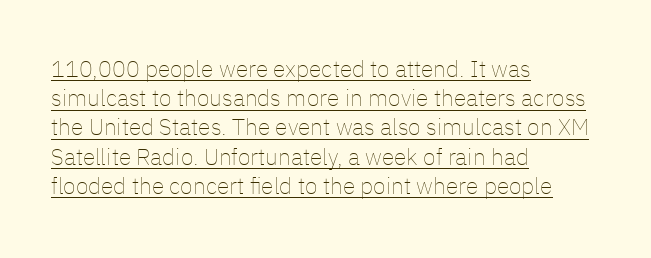
{"italic": "no", "bold": "no", "underline": "yes", "align": "left", "line_spacing": "normal", "line_spacing_ratio": 1.27, "letter_spacing": "normal", "letter_spacing_em": 0.0, "glyph_px": 23}
